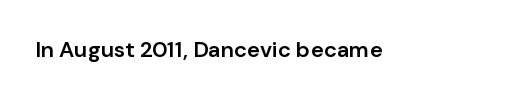
Q: Is the text bold? A: Semi-bold.
Q: Is the text italic (slanted)? A: No, it is upright.
Q: Is the text underlined? A: No.
Q: Is the spacing between letters normal or unusually wide? A: Normal.
